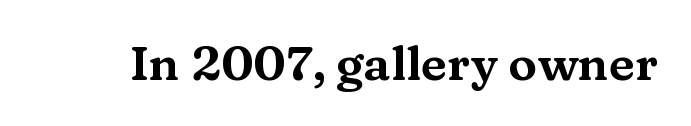
Q: Is the text italic (slanted)? A: No, it is upright.
Q: Is the typeface a serif or a sans-serif typeface? A: Serif.
Q: Is the text underlined? A: No.
Q: Is the spacing between letters normal or unusually wide? A: Normal.
Q: Width (condensed, normal, or wide)? A: Wide.
Q: Stroke contrast? A: Medium.
Q: x-height? A: Medium.
Q: Monospaced? A: No.
